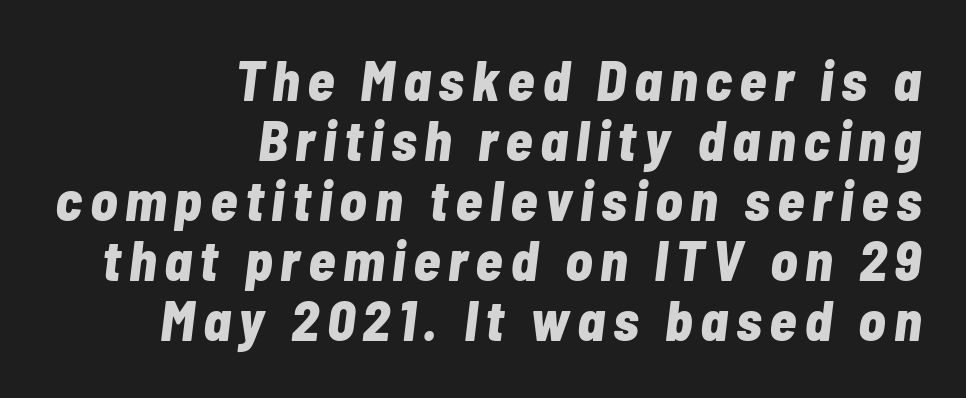
Q: Is the text bold? A: Yes.
Q: Is the text italic (slanted)? A: Yes, it leans right by about 7 degrees.
Q: Is the text underlined? A: No.
Q: How is the paragraph aligned? A: Right-aligned.
Q: Is the spacing between lines tight, normal or loose? A: Tight.
Q: Width (condensed, normal, or wide)? A: Condensed.
Q: Stroke contrast? A: Low.
Q: x-height? A: Medium.
Q: Monospaced? A: No.
